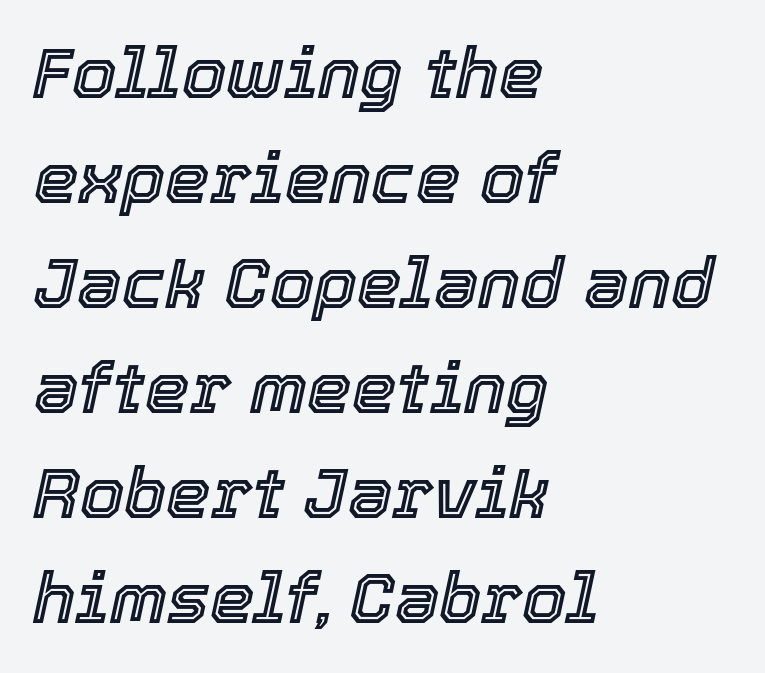
Q: Is the text italic (slanted)? A: Yes, it leans right by about 12 degrees.
Q: Is the text underlined? A: No.
Q: How is the paragraph aligned? A: Left-aligned.
Q: Is the spacing between letters normal or unusually wide? A: Normal.
Q: Is the spacing between lines tight, normal or loose? A: Normal.
Q: Width (condensed, normal, or wide)? A: Normal.
Q: x-height? A: Medium.
Q: Monospaced? A: No.
